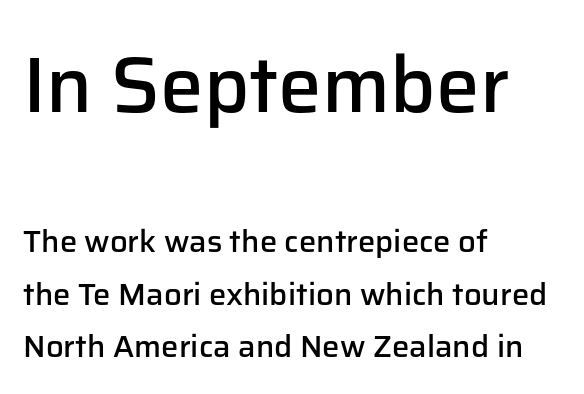
Q: Is the text bold? A: Semi-bold.
Q: Is the text italic (slanted)? A: No, it is upright.
Q: Is the typeface a serif or a sans-serif typeface? A: Sans-serif.
Q: Is the text underlined? A: No.
Q: How is the paragraph aligned? A: Left-aligned.
Q: Is the spacing between letters normal or unusually wide? A: Normal.
Q: Is the spacing between lines tight, normal or loose? A: Normal.
Q: Which block of text is set in a larger size, the first (top) or the second (bottom)? A: The first (top) one.
Q: Width (condensed, normal, or wide)? A: Normal.
Q: Stroke contrast? A: Low.
Q: x-height? A: Medium.
Q: Monospaced? A: No.
